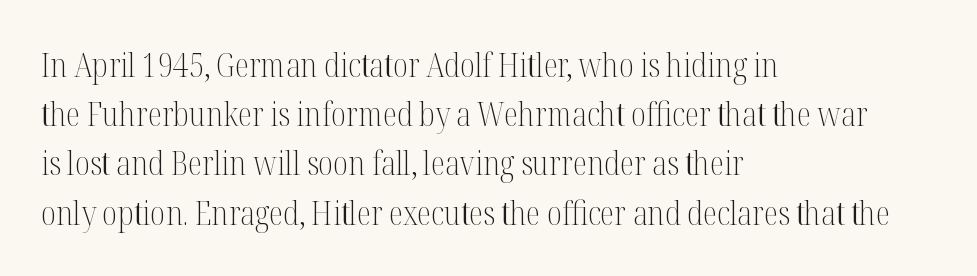
Q: Is the text bold? A: No.
Q: Is the text italic (slanted)? A: No, it is upright.
Q: Is the typeface a serif or a sans-serif typeface? A: Serif.
Q: Is the text underlined? A: No.
Q: How is the paragraph aligned? A: Left-aligned.
Q: Is the spacing between letters normal or unusually wide? A: Normal.
Q: Is the spacing between lines tight, normal or loose? A: Normal.
Q: Width (condensed, normal, or wide)? A: Condensed.
Q: Stroke contrast? A: Medium.
Q: x-height? A: Medium.
Q: Monospaced? A: No.
